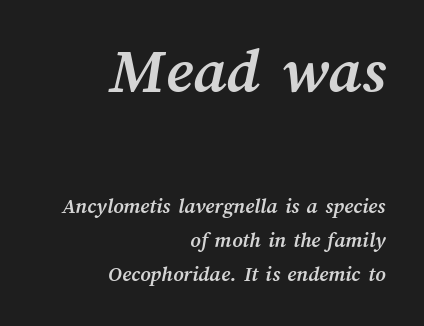
{"bold": "yes", "weight": "semibold", "width": "normal", "stroke_contrast": "medium", "x_height": "medium", "monospaced": "no", "underline": "no", "align": "right", "line_spacing": "normal", "line_spacing_ratio": 1.56, "letter_spacing": "normal", "letter_spacing_em": 0.0, "larger_block": "first", "size_ratio": 3.0, "glyph_px": 66}
